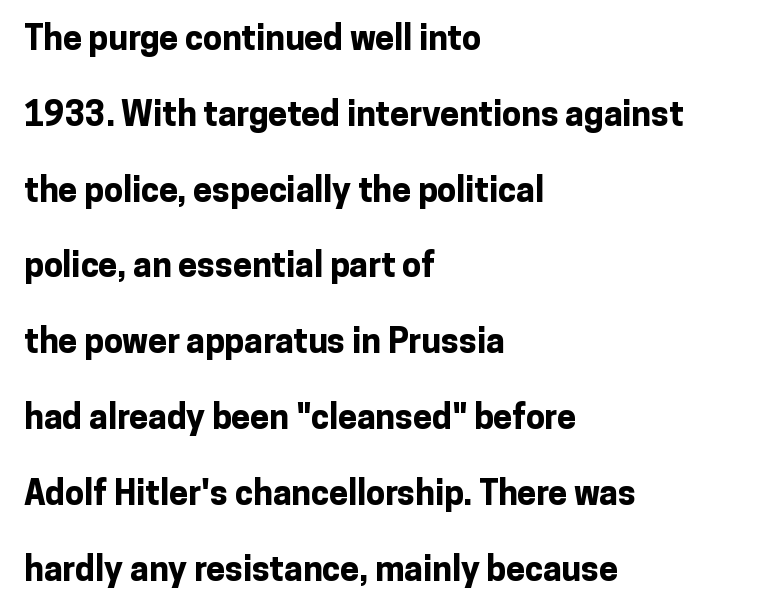
{"serif": "no", "italic": "no", "bold": "yes", "weight": "bold", "width": "normal", "stroke_contrast": "low", "x_height": "medium", "monospaced": "no", "underline": "no", "align": "left", "line_spacing": "loose", "line_spacing_ratio": 2.23, "letter_spacing": "normal", "letter_spacing_em": 0.0, "glyph_px": 34}
